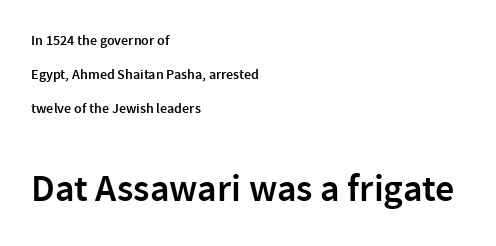
Q: Is the text bold? A: Semi-bold.
Q: Is the text italic (slanted)? A: No, it is upright.
Q: Is the typeface a serif or a sans-serif typeface? A: Sans-serif.
Q: Is the text underlined? A: No.
Q: How is the paragraph aligned? A: Left-aligned.
Q: Is the spacing between letters normal or unusually wide? A: Normal.
Q: Is the spacing between lines tight, normal or loose? A: Loose.
Q: Which block of text is set in a larger size, the first (top) or the second (bottom)? A: The second (bottom) one.
Q: Width (condensed, normal, or wide)? A: Normal.
Q: Stroke contrast? A: Low.
Q: x-height? A: Medium.
Q: Monospaced? A: No.
